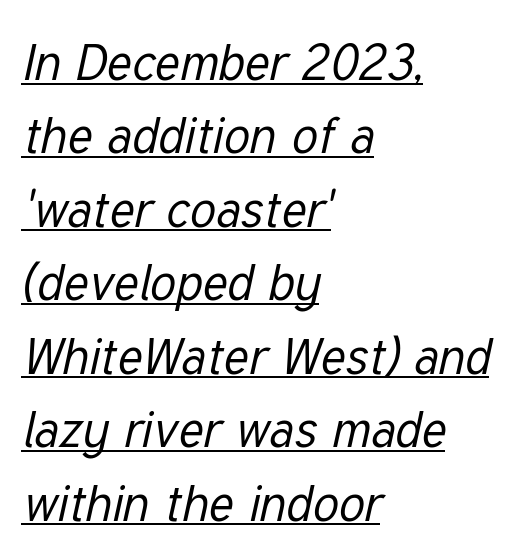
{"italic": "yes", "lean": "right", "slant_degrees": 12, "bold": "no", "weight": "regular", "width": "condensed", "stroke_contrast": "low", "x_height": "medium", "monospaced": "no", "underline": "yes", "align": "left", "line_spacing": "normal", "line_spacing_ratio": 1.44, "letter_spacing": "normal", "letter_spacing_em": 0.0, "glyph_px": 51}
